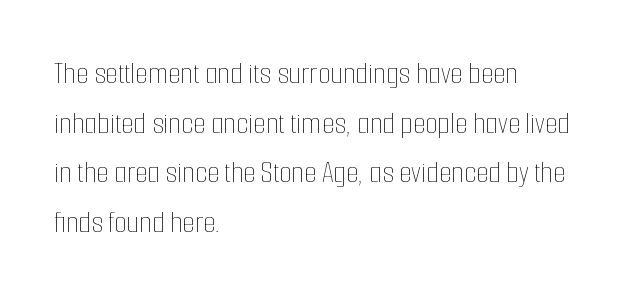
{"italic": "no", "bold": "no", "weight": "thin", "width": "condensed", "stroke_contrast": "low", "x_height": "medium", "monospaced": "no", "underline": "no", "align": "left", "line_spacing": "normal", "line_spacing_ratio": 1.55, "letter_spacing": "normal", "letter_spacing_em": 0.0, "glyph_px": 32}
